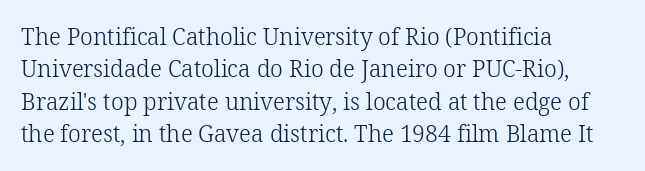
The image shows 23 px text type, upright; set left-aligned, normal line spacing (1.41x), normal letter spacing, not underlined.
